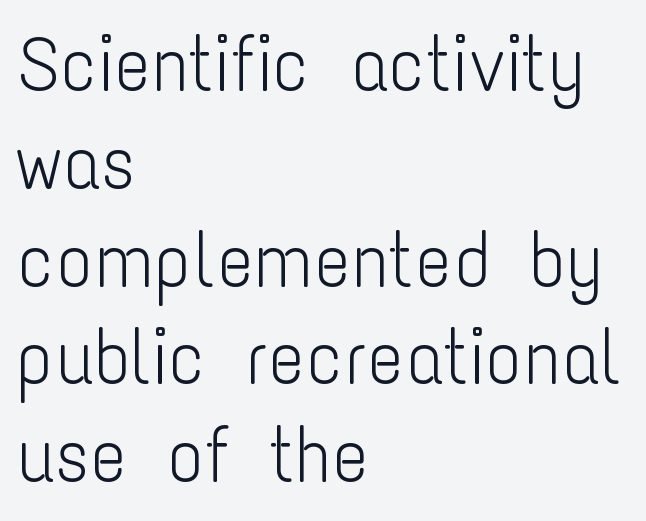
Plain, unruled lines of type. Leading: standard. No letter is thick-stroked: the sample isn't bold. The ragged edge is on the right, which tells us the setting is flush left.
